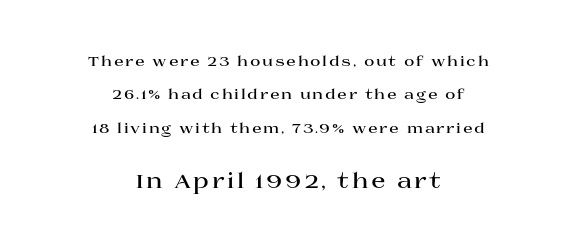
The emphasis by scale lands on block number two, below. Nope, not italic — everything's standing straight. The block of text is sparse from top to bottom, with ample space between rows. A student would call this center alignment; a typographer would say set centered.
